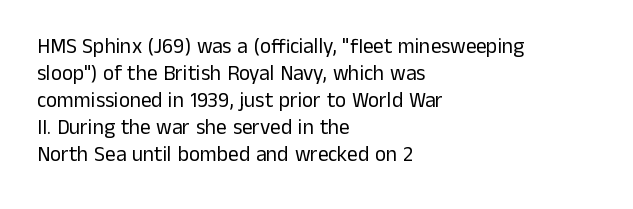
Q: Is the text bold? A: No.
Q: Is the text italic (slanted)? A: No, it is upright.
Q: Is the text underlined? A: No.
Q: How is the paragraph aligned? A: Left-aligned.
Q: Is the spacing between letters normal or unusually wide? A: Normal.
Q: Is the spacing between lines tight, normal or loose? A: Normal.
